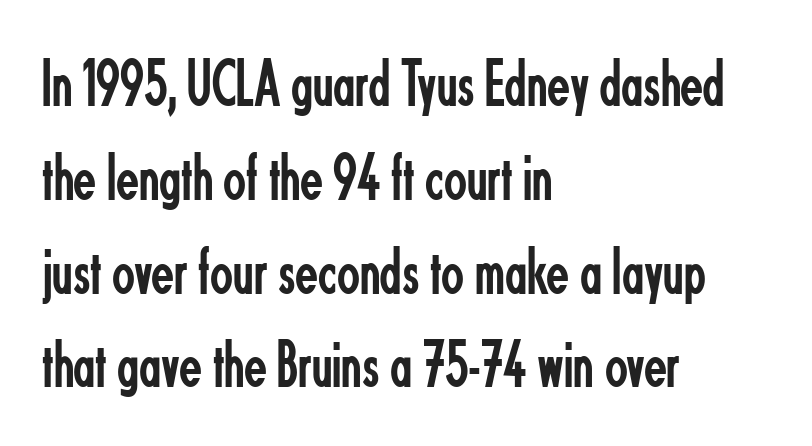
Q: Is the text bold? A: No.
Q: Is the text italic (slanted)? A: No, it is upright.
Q: Is the typeface a serif or a sans-serif typeface? A: Sans-serif.
Q: Is the text underlined? A: No.
Q: How is the paragraph aligned? A: Left-aligned.
Q: Is the spacing between letters normal or unusually wide? A: Normal.
Q: Is the spacing between lines tight, normal or loose? A: Normal.
Q: Width (condensed, normal, or wide)? A: Condensed.
Q: Stroke contrast? A: Low.
Q: x-height? A: Small.
Q: Monospaced? A: No.
